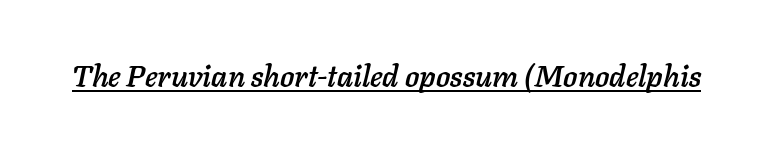
Observe the ordinary spacing: letters are neighbours, not strangers. Glance below the letters and you will spot a drawn line. Italic: yes, the glyphs are oblique. The face used here is proportionally spaced, like ordinary book or web type.
